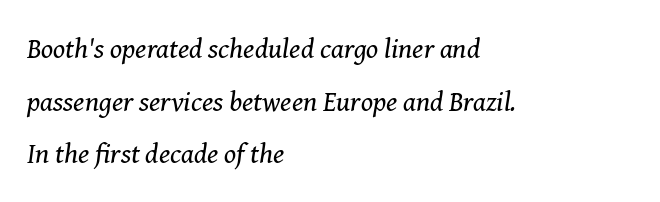
{"serif": "yes", "italic": "yes", "lean": "right", "slant_degrees": 8, "bold": "no", "weight": "regular", "width": "normal", "stroke_contrast": "medium", "x_height": "medium", "monospaced": "no", "underline": "no", "align": "left", "line_spacing_ratio": 1.88, "letter_spacing": "normal", "letter_spacing_em": 0.0, "glyph_px": 28}
